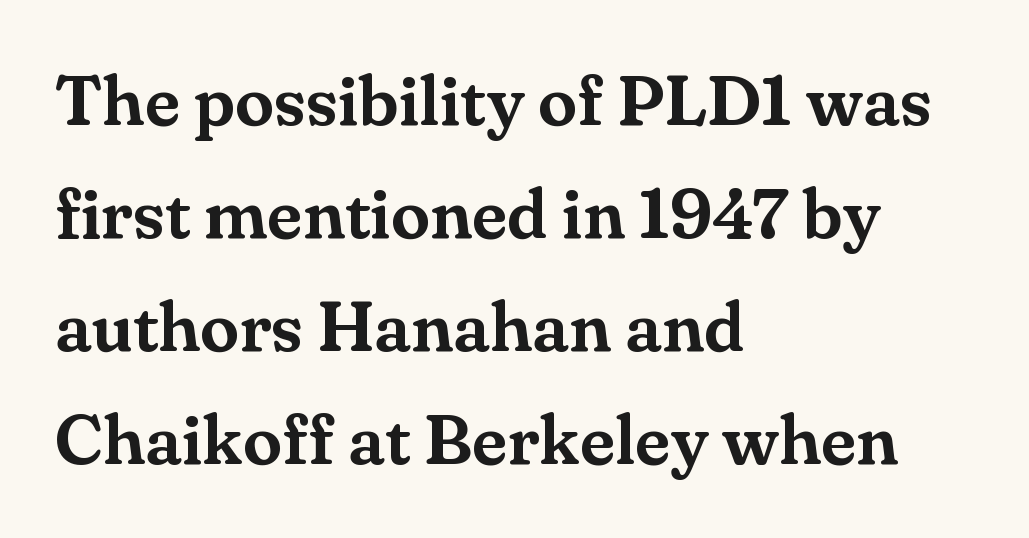
Character widths vary here, with narrow letters taking less room than wide ones. A roman cut, with each character standing at attention. Check the space under the baseline: it is left empty. Each new line begins a customary step beneath the previous one. The rag falls on the right side of this text block. Caption: standard tracking, unaltered.
